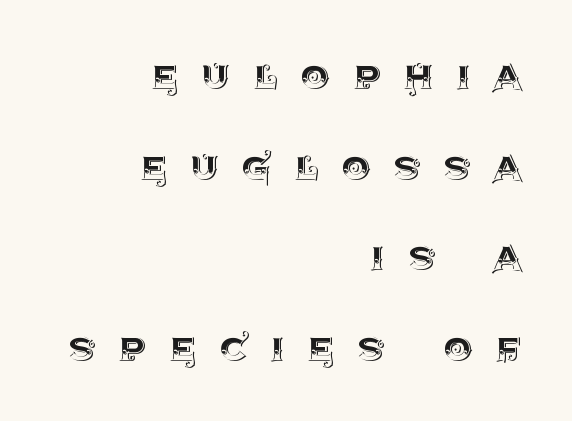
The image shows 46 px text type, upright; set right-aligned, loose line spacing (1.97x), unusually wide letter spacing (+0.5 em), not underlined; a large x-height.
